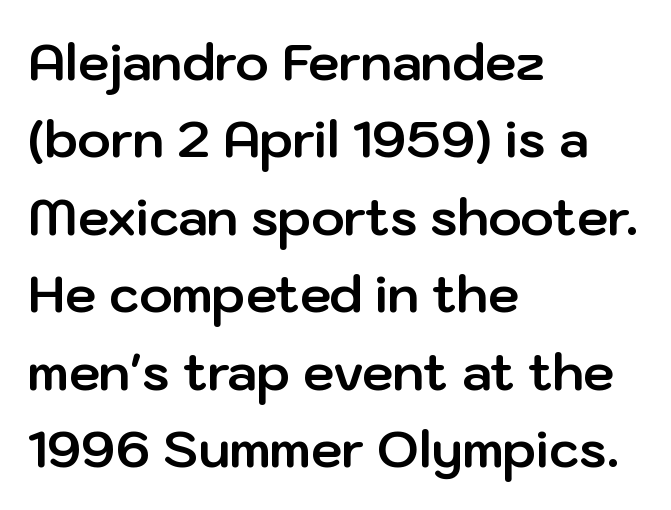
{"serif": "no", "italic": "no", "bold": "yes", "weight": "bold", "width": "normal", "stroke_contrast": "low", "x_height": "medium", "monospaced": "no", "underline": "no", "align": "left", "line_spacing": "normal", "line_spacing_ratio": 1.55, "letter_spacing": "normal", "letter_spacing_em": 0.0, "glyph_px": 50}
